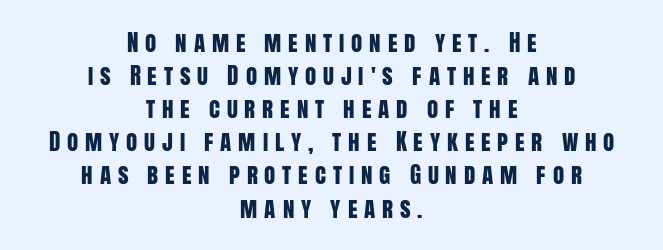
The image shows 23 px text type, upright; set centered, normal line spacing (1.44x), unusually wide letter spacing (+0.3 em), not underlined.
